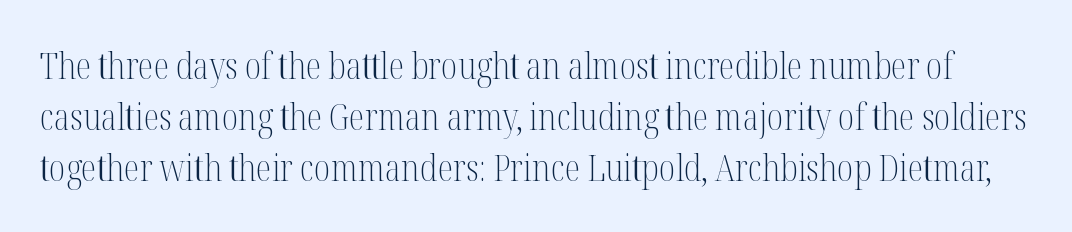
Q: Is the text bold? A: No.
Q: Is the text italic (slanted)? A: No, it is upright.
Q: Is the typeface a serif or a sans-serif typeface? A: Serif.
Q: Is the text underlined? A: No.
Q: Is the spacing between letters normal or unusually wide? A: Normal.
Q: Is the spacing between lines tight, normal or loose? A: Normal.
Q: Width (condensed, normal, or wide)? A: Condensed.
Q: Stroke contrast? A: Medium.
Q: x-height? A: Medium.
Q: Monospaced? A: No.
